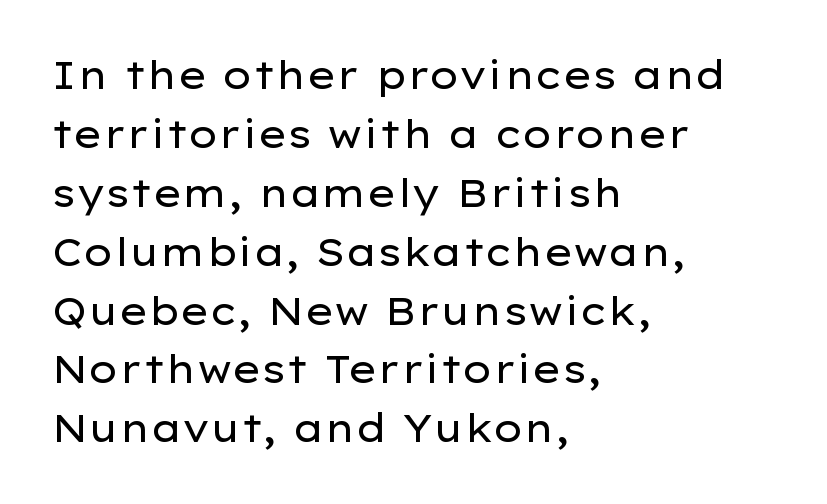
{"serif": "no", "italic": "no", "bold": "no", "weight": "regular", "width": "wide", "stroke_contrast": "low", "x_height": "medium", "monospaced": "no", "underline": "no", "align": "left", "line_spacing": "normal", "line_spacing_ratio": 1.55, "letter_spacing": "normal", "letter_spacing_em": 0.0, "glyph_px": 38}
